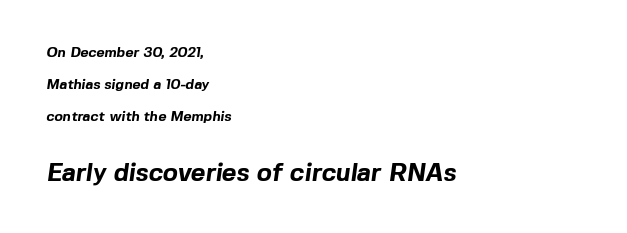
Q: Is the text bold? A: Yes.
Q: Is the text underlined? A: No.
Q: How is the paragraph aligned? A: Left-aligned.
Q: Is the spacing between letters normal or unusually wide? A: Normal.
Q: Is the spacing between lines tight, normal or loose? A: Loose.
Q: Which block of text is set in a larger size, the first (top) or the second (bottom)? A: The second (bottom) one.
